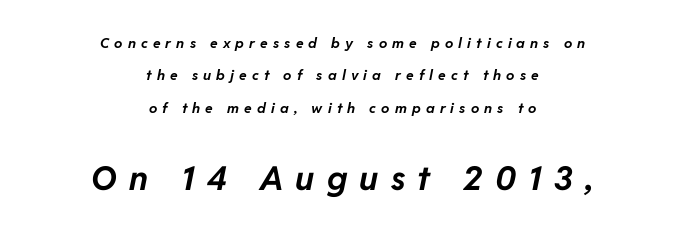
Q: Is the text bold? A: Yes.
Q: Is the text italic (slanted)? A: Yes, it leans right by about 11 degrees.
Q: Is the text underlined? A: No.
Q: How is the paragraph aligned? A: Centered.
Q: Is the spacing between letters normal or unusually wide? A: Unusually wide.
Q: Is the spacing between lines tight, normal or loose? A: Loose.
Q: Which block of text is set in a larger size, the first (top) or the second (bottom)? A: The second (bottom) one.
Q: Width (condensed, normal, or wide)? A: Normal.
Q: Stroke contrast? A: Low.
Q: x-height? A: Medium.
Q: Monospaced? A: No.
